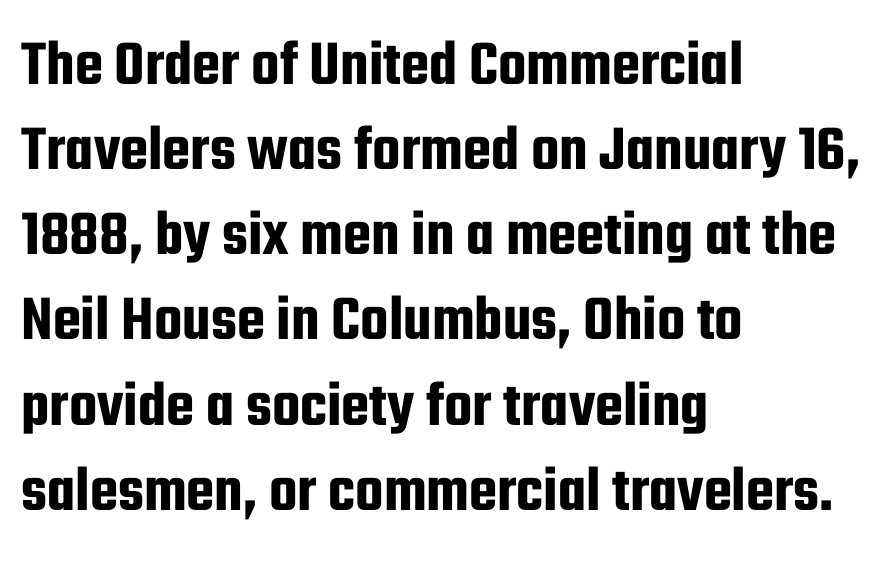
Q: Is the text italic (slanted)? A: No, it is upright.
Q: Is the typeface a serif or a sans-serif typeface? A: Sans-serif.
Q: Is the text underlined? A: No.
Q: How is the paragraph aligned? A: Left-aligned.
Q: Is the spacing between letters normal or unusually wide? A: Normal.
Q: Is the spacing between lines tight, normal or loose? A: Normal.
Q: Width (condensed, normal, or wide)? A: Condensed.
Q: Stroke contrast? A: Low.
Q: x-height? A: Medium.
Q: Monospaced? A: No.
